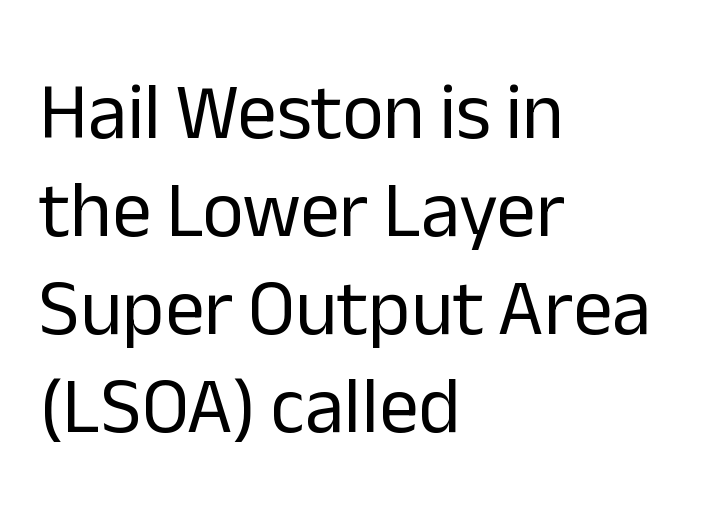
The image shows 79 px regular-weight sans-serif type, upright; set left-aligned, line spacing 1.24x, normal letter spacing, not underlined; low stroke contrast and a medium x-height.
